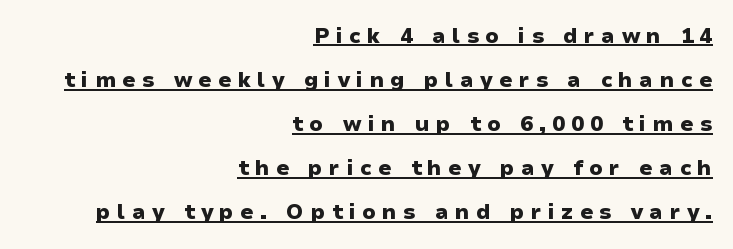
How are the letters spaced? Widely, with obvious added tracking. You could fit nearly another row in the gap between these rows. Quick note: underline on. Leftover space on each line is placed entirely before the opening word. Chunky letters — that's bold for sure.
